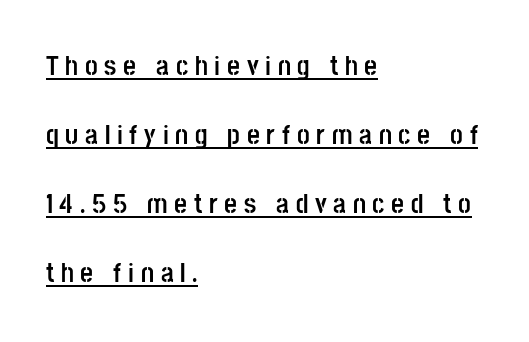
The image shows 28 px semibold, condensed sans-serif type, upright; set left-aligned, loose line spacing (2.46x), unusually wide letter spacing (+0.24 em), underlined; low stroke contrast and a large x-height.
